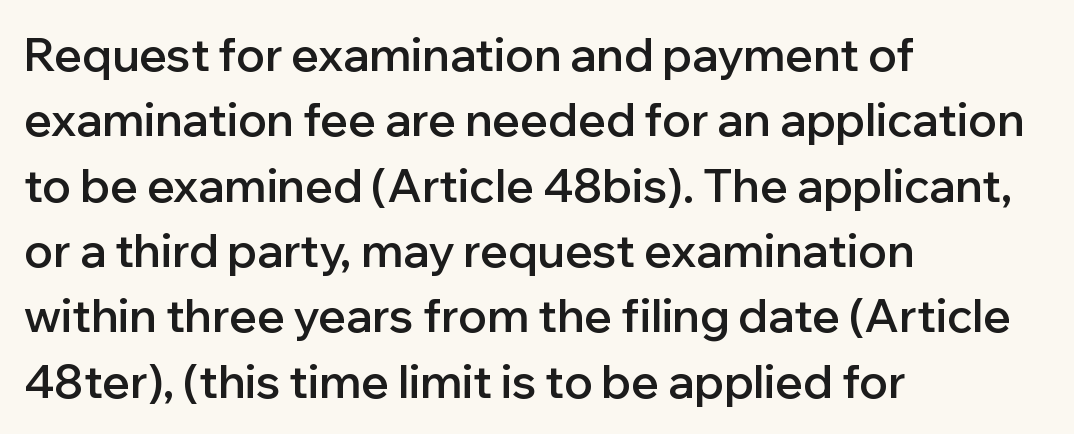
The image shows 46 px semibold sans-serif type, upright; set left-aligned, normal line spacing (1.42x), normal letter spacing, not underlined; low stroke contrast and a medium x-height.
